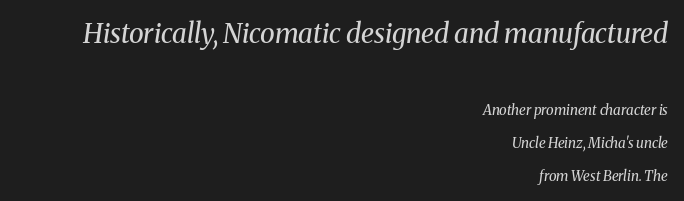
The font's italic variant was chosen for this text. Size contrast runs from large at the top to small at the bottom. Baseline-to-baseline distance is far greater than the letter height. Teacher's note: observe the even right margin — that is flush-right alignment. A quiet, ordinary-to-light weight characterises the typeface. The face used here is rendered with its standard letterfit.
